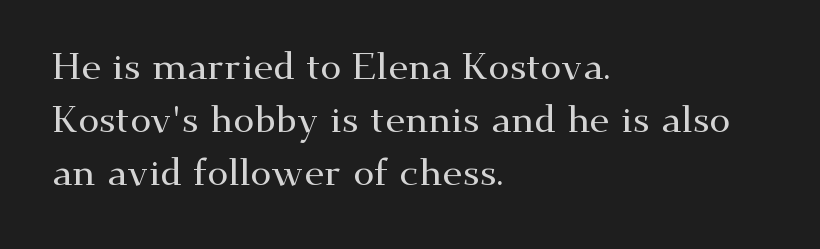
Is there much room between lines? A standard amount, neither cramped nor airy. Where is the straight margin? On the left. You could call the tracking neutral — neither tight nor loose. The face used here is proportionally spaced, like ordinary book or web type.
